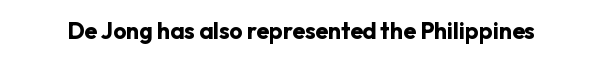
Q: Is the text bold? A: Yes.
Q: Is the text italic (slanted)? A: No, it is upright.
Q: Is the text underlined? A: No.
Q: Is the spacing between letters normal or unusually wide? A: Normal.
